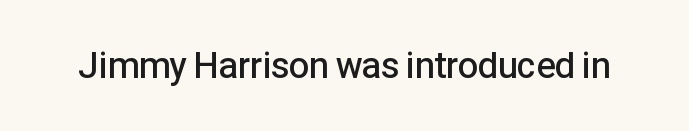
The image shows 36 px semibold sans-serif type, upright; set normal letter spacing, not underlined; low stroke contrast and a medium x-height.
